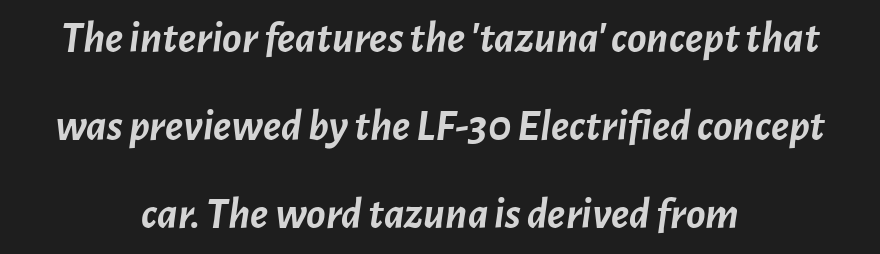
{"italic": "yes", "lean": "right", "slant_degrees": 7, "bold": "yes", "weight": "semibold", "width": "normal", "stroke_contrast": "low", "x_height": "medium", "monospaced": "no", "underline": "no", "align": "center", "line_spacing": "loose", "line_spacing_ratio": 1.96, "letter_spacing": "normal", "letter_spacing_em": 0.0, "glyph_px": 45}
